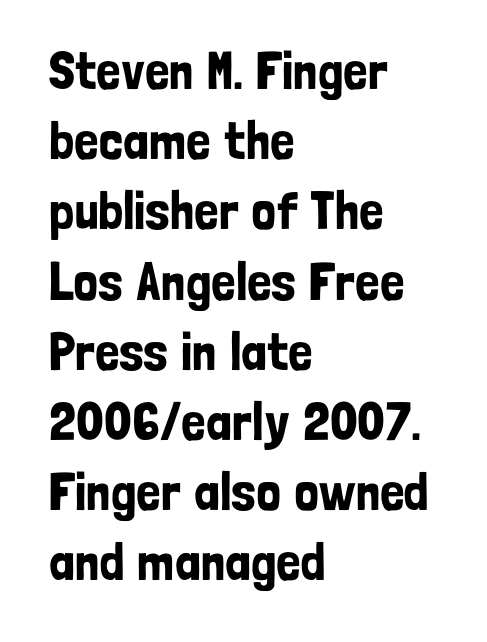
The face used here is rendered with its standard letterfit. The letters stand upright; this is a roman face. This sample keeps an unexceptional amount of space between lines. Look at the bottom of the vertical strokes: they stop flat, with no serifs. Rule under the text: the space is simply empty. Do the characters align in a grid? No, the font is proportional.
